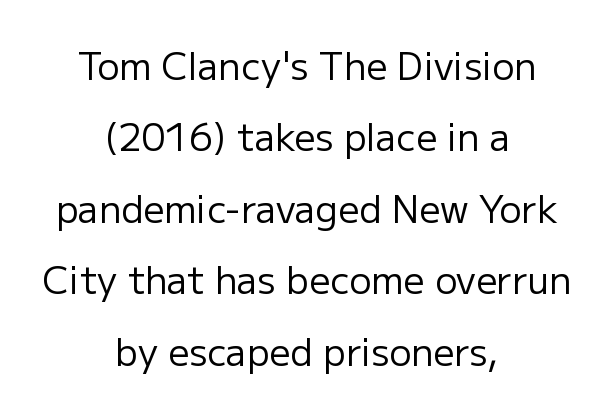
What kind of face is this? One without serifs — a sans. Where is the straight margin? There isn't one; the lines are centered. You could call the tracking neutral — neither tight nor loose. Do the characters align in a grid? No, the font is proportional.
